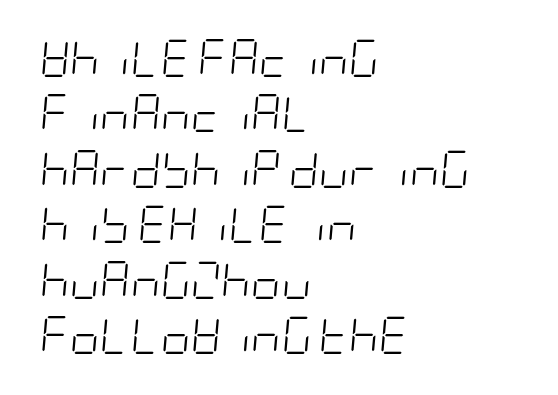
Q: Is the text bold? A: No.
Q: Is the text italic (slanted)? A: Yes, it leans right by about 5 degrees.
Q: Is the text underlined? A: No.
Q: How is the paragraph aligned? A: Left-aligned.
Q: Is the spacing between letters normal or unusually wide? A: Normal.
Q: Is the spacing between lines tight, normal or loose? A: Normal.
Q: Width (condensed, normal, or wide)? A: Condensed.
Q: Stroke contrast? A: Low.
Q: x-height? A: Large.
